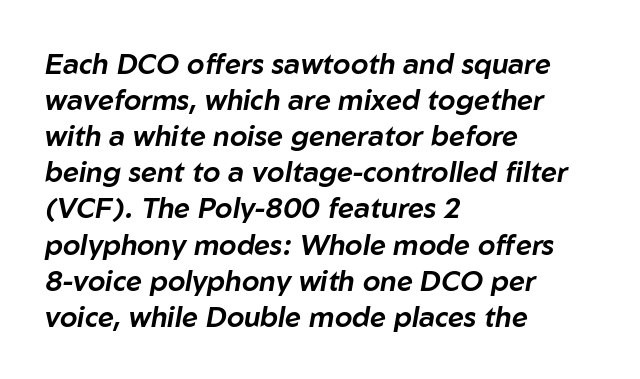
Interline gaps are of average width in this sample. Underline: absent. Between one letter and the next there's only the usual sliver of space. Looking at the ascenders, they clearly lean. A typesetter would call this proportional, since set widths differ per character. Every row of glyphs begins at an identical x-position on the left.
